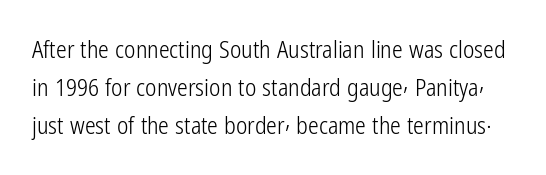
The image shows 24 px text type, upright; set normal line spacing (1.59x), normal letter spacing, not underlined.
